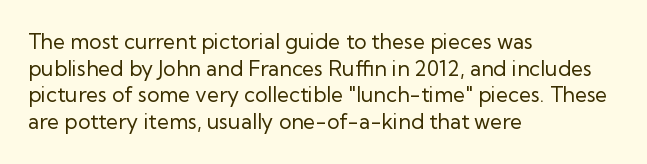
{"italic": "no", "bold": "no", "underline": "no", "align": "left", "line_spacing": "normal", "line_spacing_ratio": 1.27, "letter_spacing": "normal", "letter_spacing_em": 0.0, "glyph_px": 21}
